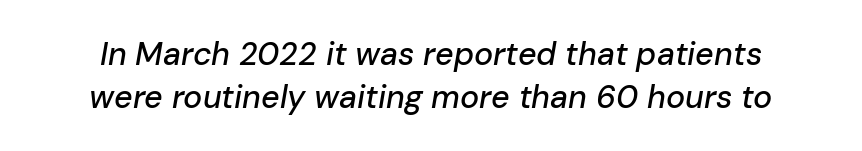
{"italic": "yes", "lean": "right", "slant_degrees": 10, "width": "normal", "stroke_contrast": "low", "x_height": "medium", "monospaced": "no", "underline": "no", "line_spacing": "normal", "line_spacing_ratio": 1.34, "letter_spacing": "normal", "letter_spacing_em": 0.0, "glyph_px": 32}
